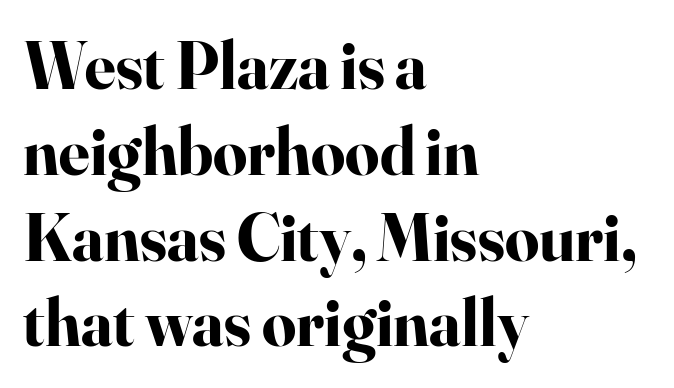
The image shows 67 px bold serif type, upright; set left-aligned, normal line spacing (1.28x), normal letter spacing, not underlined; high stroke contrast and a small x-height.
